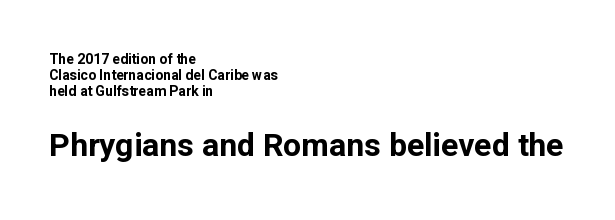
{"serif": "no", "italic": "no", "bold": "yes", "weight": "bold", "width": "normal", "stroke_contrast": "low", "x_height": "medium", "monospaced": "no", "underline": "no", "align": "left", "line_spacing": "tight", "line_spacing_ratio": 1.13, "letter_spacing": "normal", "letter_spacing_em": 0.0, "larger_block": "second", "size_ratio": 2.29, "glyph_px": 32}
